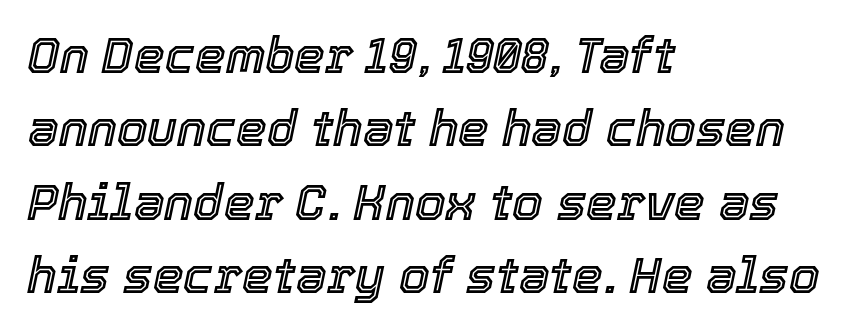
The image shows 49 px text type, italic (leaning right); set left-aligned, normal line spacing (1.5x), normal letter spacing, not underlined; a medium x-height.
